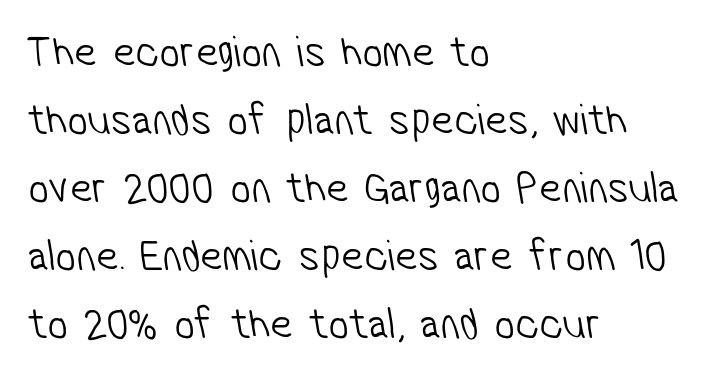
Q: Is the text bold? A: No.
Q: Is the typeface a serif or a sans-serif typeface? A: Sans-serif.
Q: Is the text underlined? A: No.
Q: How is the paragraph aligned? A: Left-aligned.
Q: Is the spacing between letters normal or unusually wide? A: Normal.
Q: Is the spacing between lines tight, normal or loose? A: Normal.
Q: Width (condensed, normal, or wide)? A: Condensed.
Q: Stroke contrast? A: Low.
Q: x-height? A: Medium.
Q: Monospaced? A: No.
